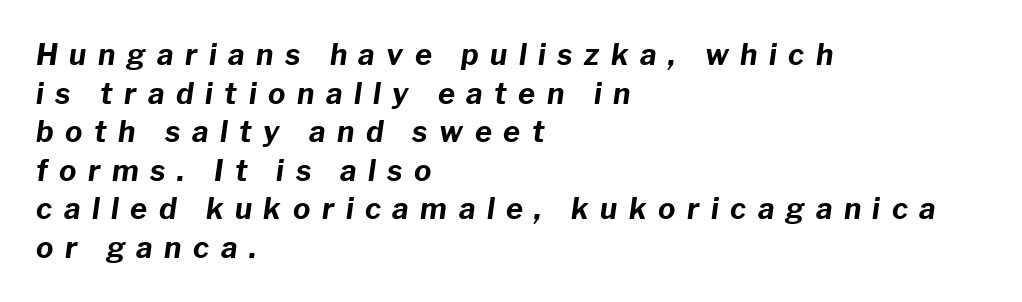
Tracking here is generous; glyphs stand well apart from one another. The passage is arranged the way most books set body copy — flush left. Plain, unruled lines of type. Leading matches the norm, producing a regular column. The rendering uses a bold face; every stroke is thick and dark. Do the characters align in a grid? No, the font is proportional.
